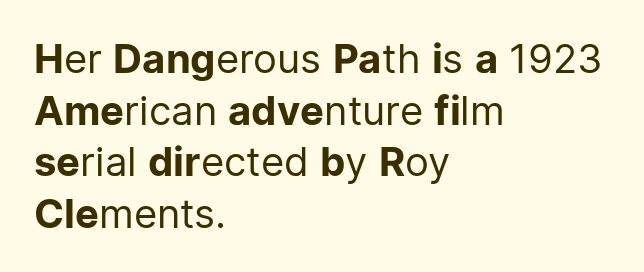
Q: Is the text bold? A: No.
Q: Is the text italic (slanted)? A: No, it is upright.
Q: Is the typeface a serif or a sans-serif typeface? A: Sans-serif.
Q: Is the text underlined? A: No.
Q: How is the paragraph aligned? A: Left-aligned.
Q: Is the spacing between letters normal or unusually wide? A: Normal.
Q: Is the spacing between lines tight, normal or loose? A: Normal.
Q: Width (condensed, normal, or wide)? A: Normal.
Q: Stroke contrast? A: Low.
Q: x-height? A: Medium.
Q: Monospaced? A: No.
